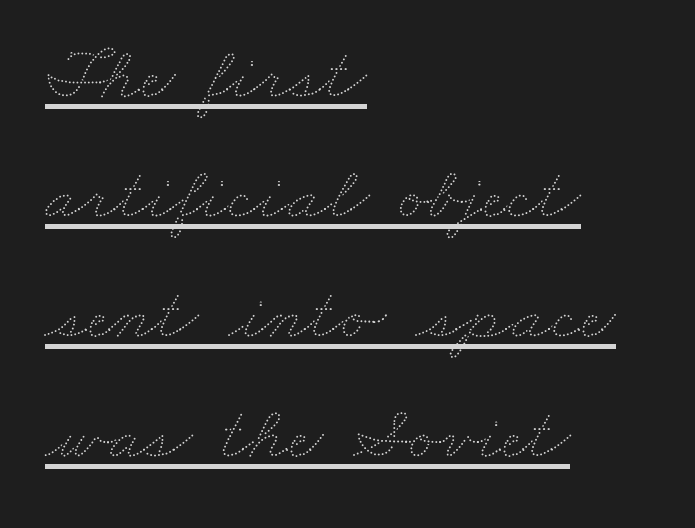
Q: Is the text bold? A: No.
Q: Is the text underlined? A: Yes.
Q: How is the paragraph aligned? A: Left-aligned.
Q: Is the spacing between letters normal or unusually wide? A: Normal.
Q: Is the spacing between lines tight, normal or loose? A: Normal.
Q: Width (condensed, normal, or wide)? A: Wide.
Q: Stroke contrast? A: Medium.
Q: x-height? A: Small.
Q: Monospaced? A: No.
